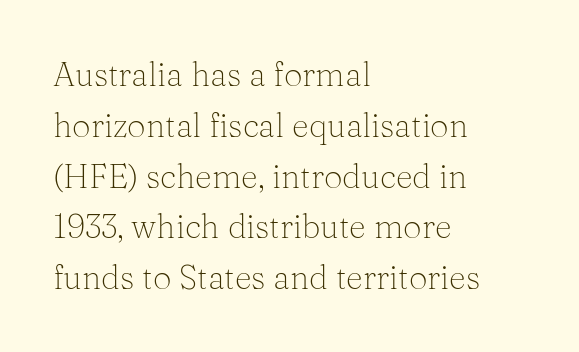
Underlining? Definitely not there. Nope, not italic — everything's standing straight. This sample is left-justified, so line endings fall wherever the words run out. In terms of letterform style, serifs are clearly present. Words appear dense and cohesive because spacing is normal. Spacing verdict: proportional, widths tailored to each character.
